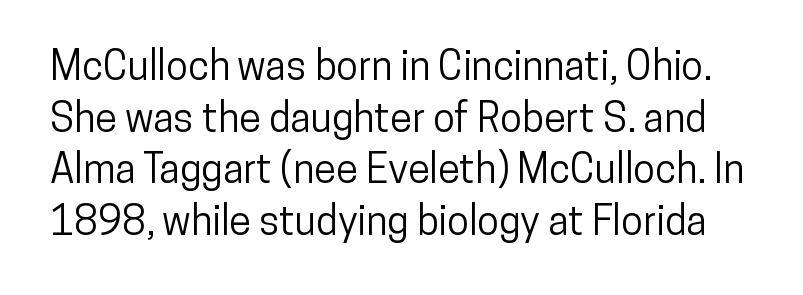
{"serif": "no", "italic": "no", "width": "condensed", "stroke_contrast": "low", "x_height": "medium", "monospaced": "no", "underline": "no", "line_spacing": "normal", "line_spacing_ratio": 1.29, "letter_spacing": "normal", "letter_spacing_em": 0.0, "glyph_px": 40}
